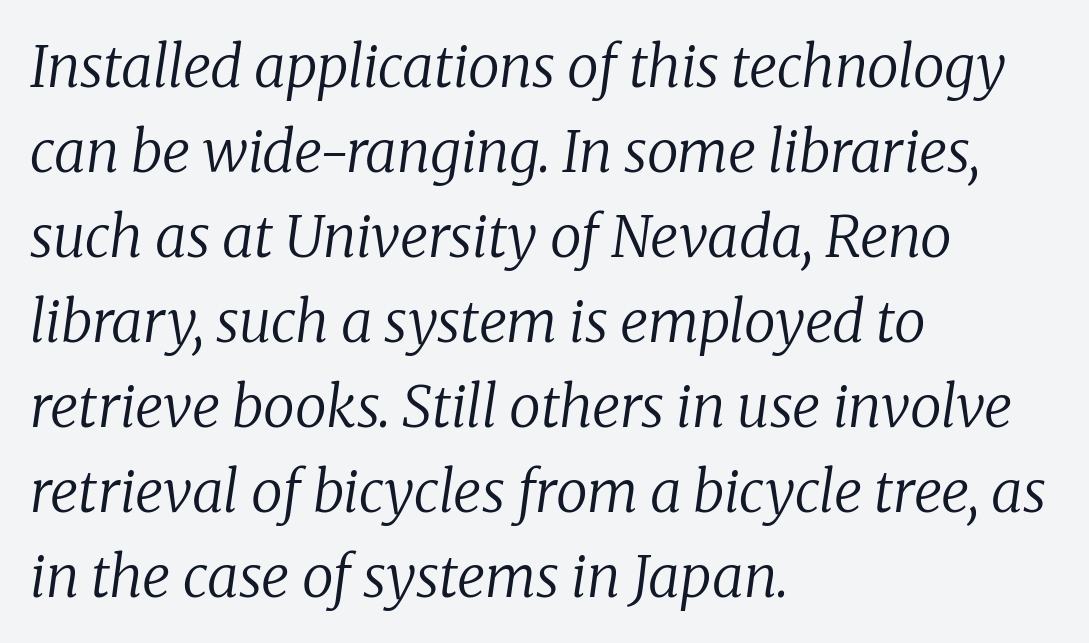
The image shows 57 px regular-weight serif type, italic (leaning right); set left-aligned, normal line spacing (1.49x), normal letter spacing, not underlined; low stroke contrast and a medium x-height.
